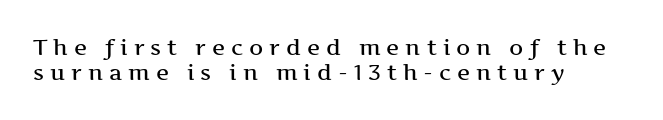
Q: Is the text italic (slanted)? A: No, it is upright.
Q: Is the text underlined? A: No.
Q: How is the paragraph aligned? A: Left-aligned.
Q: Is the spacing between letters normal or unusually wide? A: Unusually wide.
Q: Is the spacing between lines tight, normal or loose? A: Tight.
